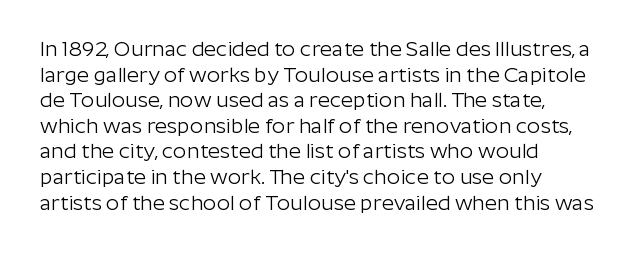
Does extra space separate the letters? No, they use regular spacing. The passage is arranged the way most books set body copy — flush left. The area under the type is left untouched. The face looks like a standard text weight, possibly lighter. Notice how the stems are strictly vertical — no italics here.
